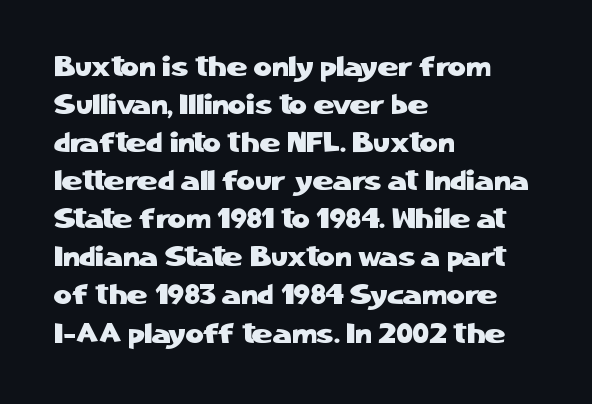
{"serif": "no", "italic": "no", "width": "normal", "stroke_contrast": "low", "x_height": "medium", "monospaced": "no", "underline": "no", "align": "left", "line_spacing": "normal", "line_spacing_ratio": 1.36, "letter_spacing": "normal", "letter_spacing_em": 0.0, "glyph_px": 28}
